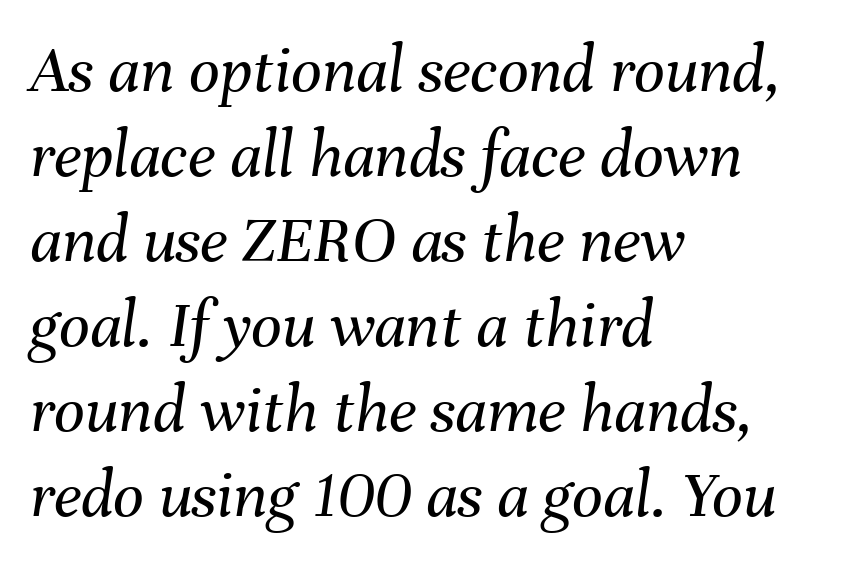
Q: Is the text bold? A: No.
Q: Is the text italic (slanted)? A: Yes, it leans right by about 8 degrees.
Q: Is the text underlined? A: No.
Q: How is the paragraph aligned? A: Left-aligned.
Q: Is the spacing between letters normal or unusually wide? A: Normal.
Q: Is the spacing between lines tight, normal or loose? A: Normal.
Q: Width (condensed, normal, or wide)? A: Normal.
Q: Stroke contrast? A: Medium.
Q: x-height? A: Medium.
Q: Monospaced? A: No.
